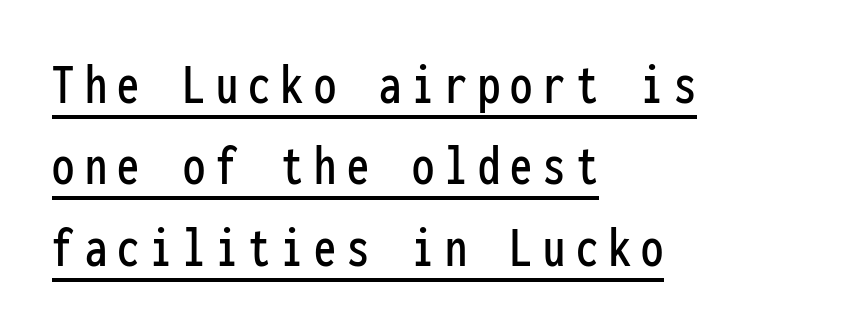
Q: Is the text italic (slanted)? A: No, it is upright.
Q: Is the typeface a serif or a sans-serif typeface? A: Sans-serif.
Q: Is the text underlined? A: Yes.
Q: How is the paragraph aligned? A: Left-aligned.
Q: Is the spacing between lines tight, normal or loose? A: Normal.
Q: Width (condensed, normal, or wide)? A: Condensed.
Q: Stroke contrast? A: Low.
Q: x-height? A: Medium.
Q: Monospaced? A: Yes.
